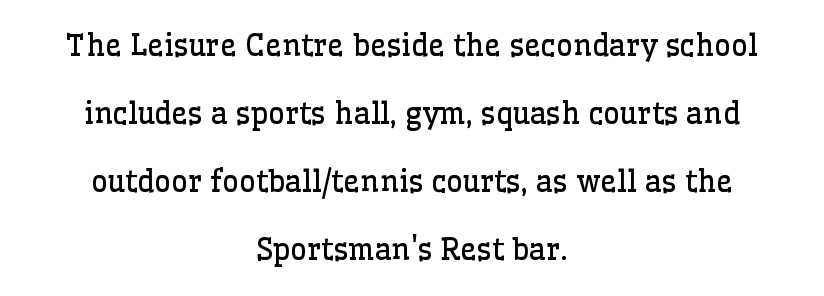
Q: Is the text bold? A: No.
Q: Is the text italic (slanted)? A: No, it is upright.
Q: Is the typeface a serif or a sans-serif typeface? A: Serif.
Q: Is the text underlined? A: No.
Q: How is the paragraph aligned? A: Centered.
Q: Is the spacing between letters normal or unusually wide? A: Normal.
Q: Is the spacing between lines tight, normal or loose? A: Loose.
Q: Width (condensed, normal, or wide)? A: Normal.
Q: Stroke contrast? A: Low.
Q: x-height? A: Medium.
Q: Monospaced? A: No.
